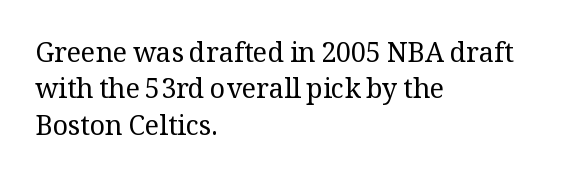
The image shows 27 px text type, upright; set left-aligned, normal line spacing (1.35x), normal letter spacing, not underlined.
